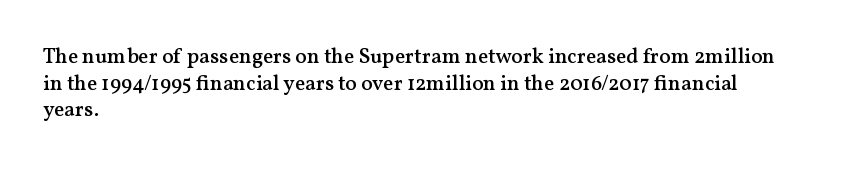
{"italic": "no", "bold": "semi", "underline": "no", "align": "left", "line_spacing": "normal", "line_spacing_ratio": 1.27, "letter_spacing": "normal", "letter_spacing_em": 0.0, "glyph_px": 21}
